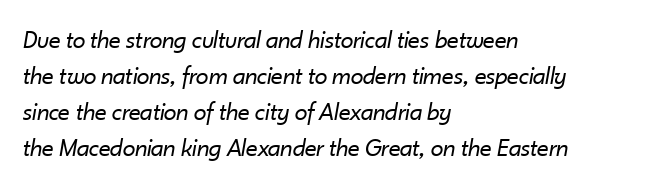
The image shows 26 px text type, italic (leaning right); set left-aligned, normal line spacing (1.38x), normal letter spacing, not underlined.
